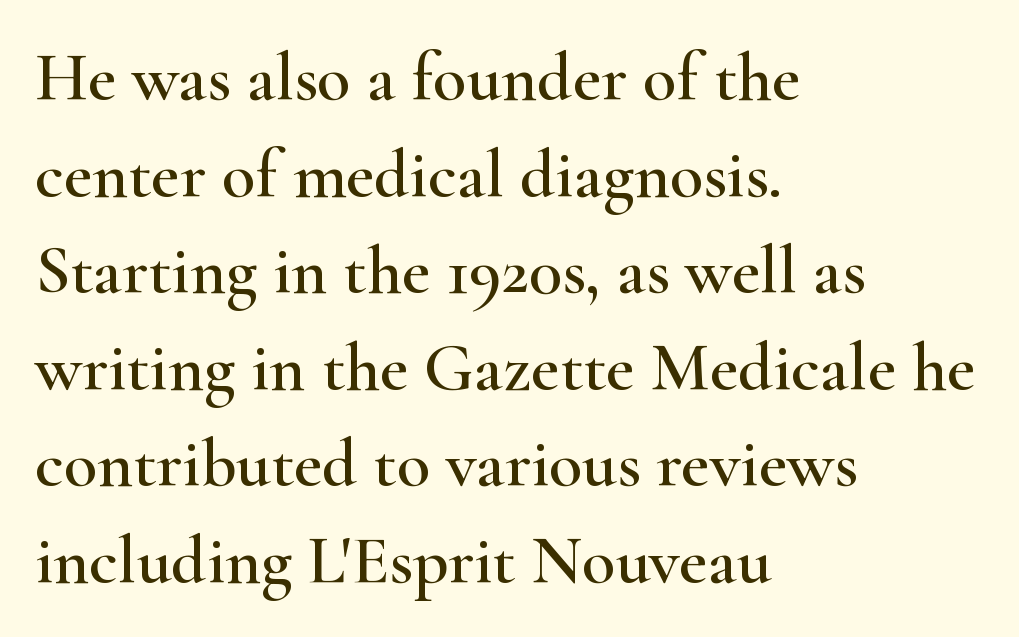
The passage shown is typed in a proportional face where columns would drift. Descenders hang freely into open space. Compared with typical paragraphs, the rows here are spaced about the same. The rendering shows small feet on the letterforms — a serif design. How are the letters spaced? Ordinarily, with no added tracking. This rendering uses left alignment, leaving the right contour irregular.
